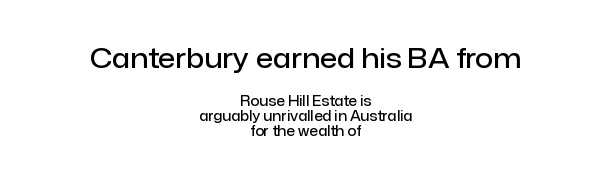
Q: Is the text bold? A: Semi-bold.
Q: Is the text italic (slanted)? A: No, it is upright.
Q: Is the typeface a serif or a sans-serif typeface? A: Sans-serif.
Q: Is the text underlined? A: No.
Q: How is the paragraph aligned? A: Centered.
Q: Is the spacing between letters normal or unusually wide? A: Normal.
Q: Is the spacing between lines tight, normal or loose? A: Tight.
Q: Which block of text is set in a larger size, the first (top) or the second (bottom)? A: The first (top) one.
Q: Width (condensed, normal, or wide)? A: Normal.
Q: Stroke contrast? A: Low.
Q: x-height? A: Medium.
Q: Monospaced? A: No.
